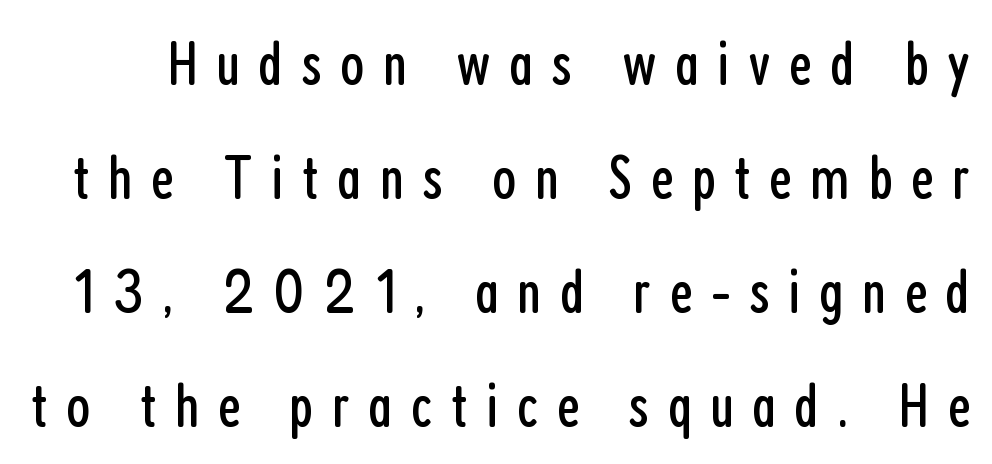
The lettering holds an erect, upright posture throughout. Ink coverage per letter is moderate at most. Tracking here is generous; glyphs stand well apart from one another. Spacing verdict: proportional, widths tailored to each character.
